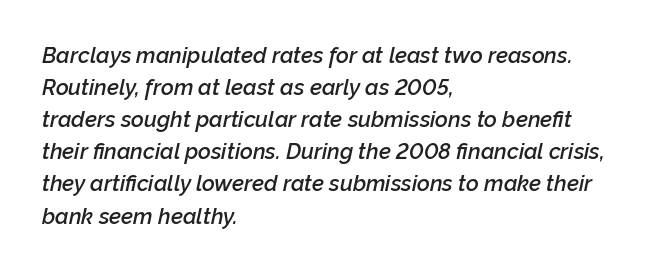
{"italic": "yes", "lean": "right", "slant_degrees": 12, "bold": "semi", "underline": "no", "align": "left", "line_spacing": "normal", "line_spacing_ratio": 1.46, "letter_spacing": "normal", "letter_spacing_em": 0.0, "glyph_px": 22}
